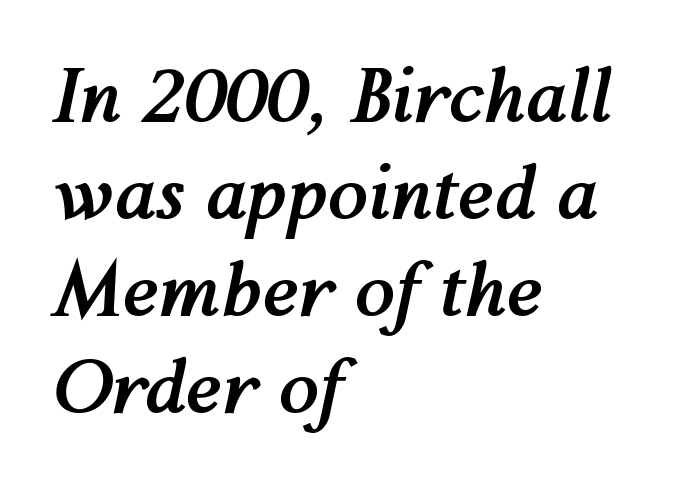
Q: Is the text bold? A: Yes.
Q: Is the text italic (slanted)? A: Yes, it leans right by about 12 degrees.
Q: Is the text underlined? A: No.
Q: How is the paragraph aligned? A: Left-aligned.
Q: Is the spacing between letters normal or unusually wide? A: Normal.
Q: Is the spacing between lines tight, normal or loose? A: Normal.
Q: Width (condensed, normal, or wide)? A: Normal.
Q: Stroke contrast? A: Medium.
Q: x-height? A: Medium.
Q: Monospaced? A: No.
